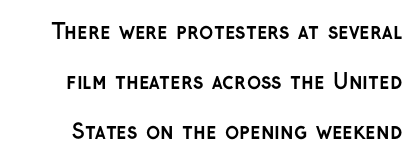
{"italic": "no", "bold": "yes", "underline": "no", "line_spacing": "loose", "line_spacing_ratio": 2.38, "letter_spacing": "normal", "letter_spacing_em": 0.0, "glyph_px": 21}
